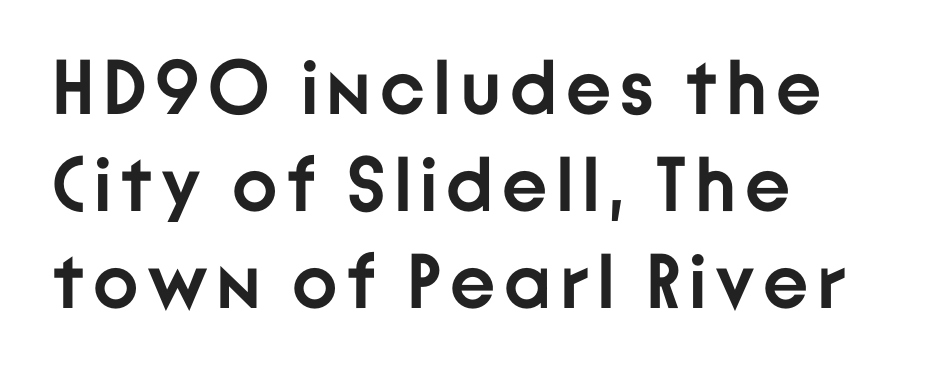
{"serif": "no", "italic": "no", "bold": "yes", "weight": "semibold", "width": "normal", "stroke_contrast": "low", "x_height": "medium", "monospaced": "no", "underline": "no", "align": "left", "line_spacing": "normal", "line_spacing_ratio": 1.26, "glyph_px": 77}
